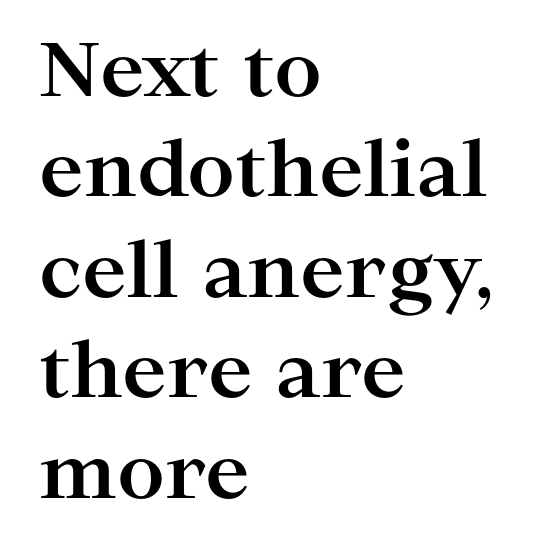
The image shows 75 px bold, wide serif type, upright; set left-aligned, normal line spacing (1.34x), normal letter spacing, not underlined; high stroke contrast and a medium x-height.
